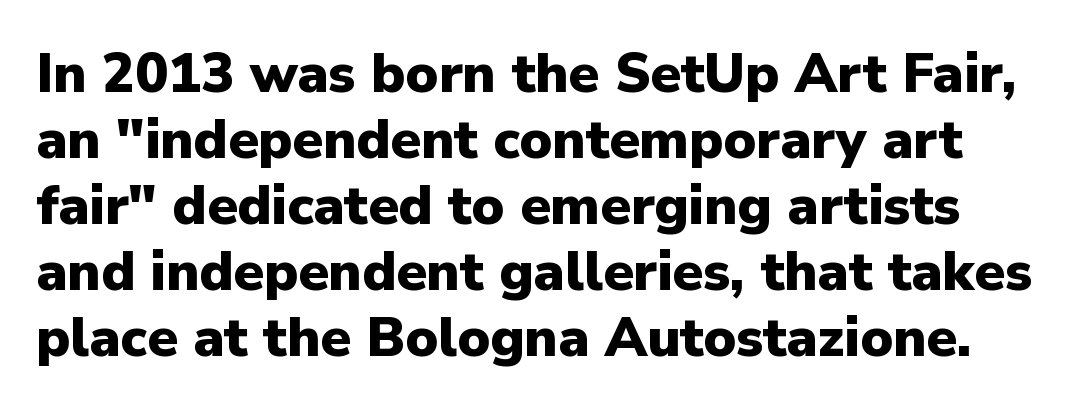
Q: Is the text bold? A: Yes.
Q: Is the text italic (slanted)? A: No, it is upright.
Q: Is the typeface a serif or a sans-serif typeface? A: Sans-serif.
Q: Is the text underlined? A: No.
Q: Is the spacing between letters normal or unusually wide? A: Normal.
Q: Width (condensed, normal, or wide)? A: Normal.
Q: Stroke contrast? A: Low.
Q: x-height? A: Medium.
Q: Monospaced? A: No.
